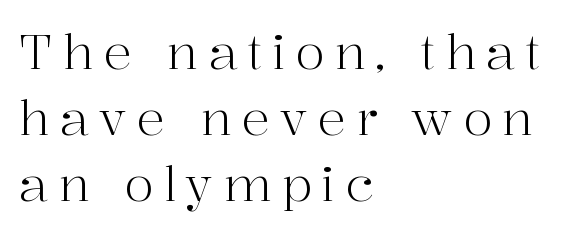
The image shows 48 px light serif type, upright; set left-aligned, normal line spacing (1.37x), unusually wide letter spacing (+0.2 em), not underlined; high stroke contrast and a medium x-height.
